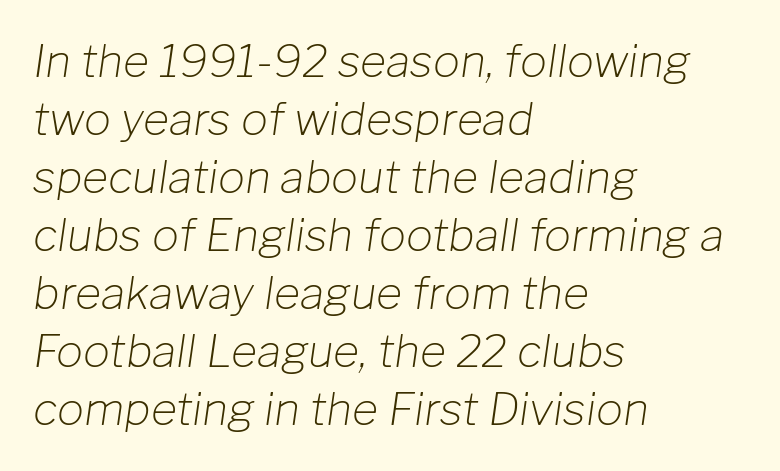
The image shows 45 px light type, italic (leaning right); set left-aligned, normal line spacing (1.29x), normal letter spacing, not underlined; low stroke contrast and a medium x-height.
